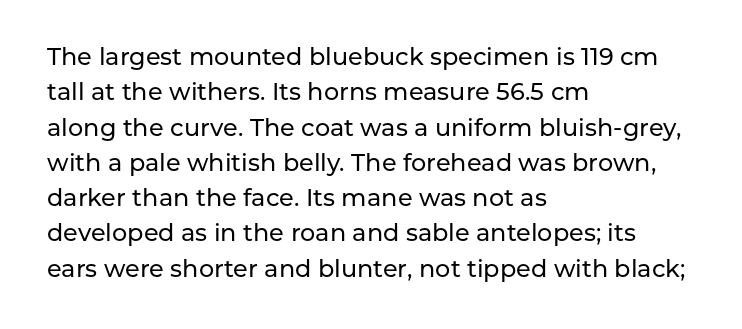
{"italic": "no", "underline": "no", "align": "left", "line_spacing": "normal", "line_spacing_ratio": 1.47, "letter_spacing": "normal", "letter_spacing_em": 0.0, "glyph_px": 24}
